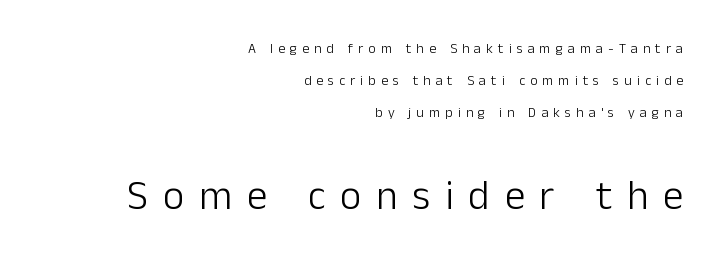
{"serif": "no", "italic": "no", "bold": "no", "weight": "light", "width": "normal", "stroke_contrast": "low", "x_height": "medium", "monospaced": "no", "underline": "no", "align": "right", "line_spacing": "loose", "line_spacing_ratio": 2.28, "letter_spacing": "wide", "letter_spacing_em": 0.36, "larger_block": "second", "size_ratio": 2.93, "glyph_px": 41}
